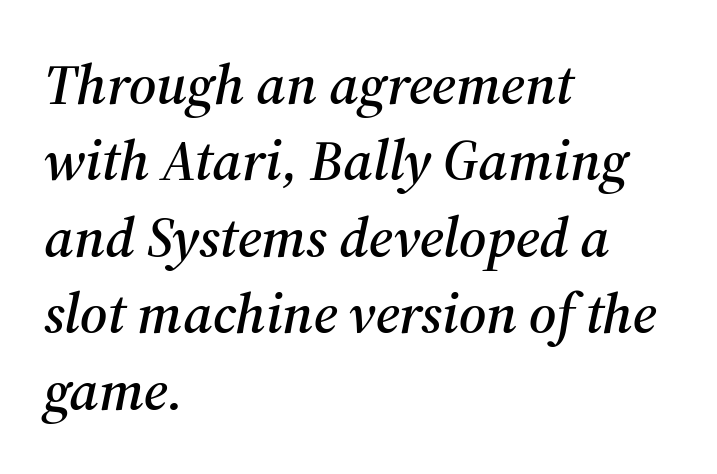
Alignment: flush left. Old-style or modern, the face here clearly has serifs. The font's italic variant was chosen for this text. Bare-footed words on every line. The letters advance in unequal steps, a hallmark of proportional type. Quick note: interline space is typical.
